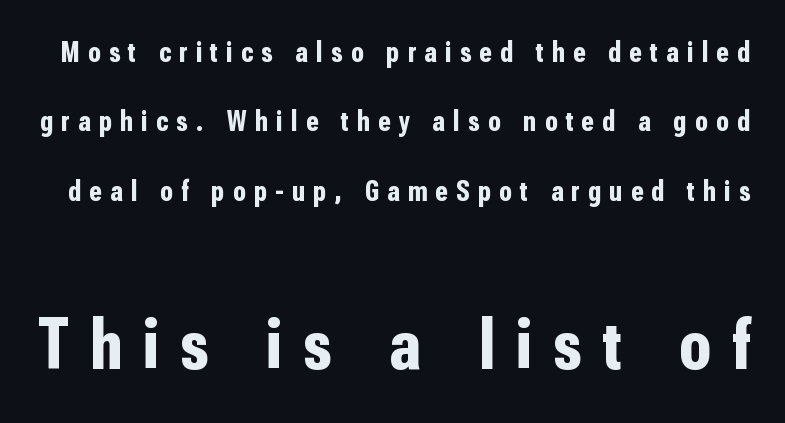
{"serif": "no", "italic": "no", "bold": "yes", "weight": "bold", "width": "condensed", "stroke_contrast": "low", "x_height": "medium", "monospaced": "no", "underline": "no", "line_spacing": "loose", "line_spacing_ratio": 2.39, "letter_spacing": "wide", "letter_spacing_em": 0.29, "larger_block": "second", "size_ratio": 2.52, "glyph_px": 73}
